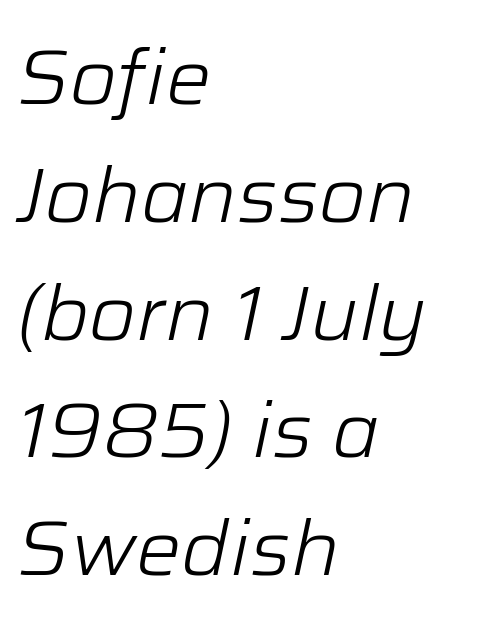
The image shows 76 px light type, italic (leaning right); set left-aligned, normal line spacing (1.55x), normal letter spacing, not underlined; low stroke contrast and a medium x-height.
